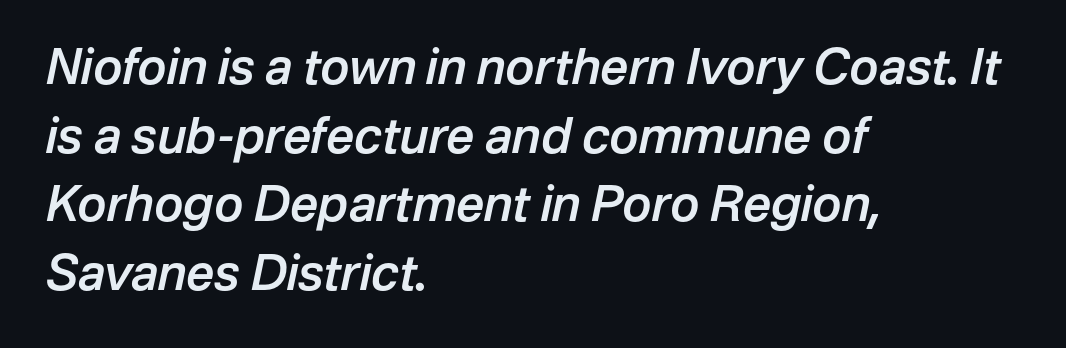
A classic flush-left, rag-right setting is used for this passage. Notice how the stems are inclined rather than vertical — that's the hallmark of italics. Caption: semibold face, moderately heavy strokes. Here the designer chose a conventional face with non-uniform glyph widths.
